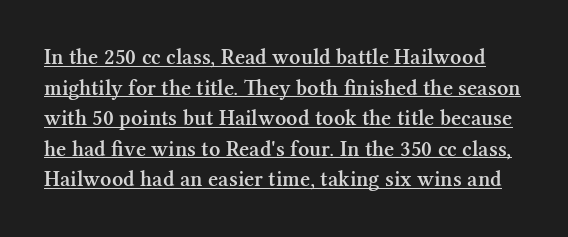
{"italic": "no", "bold": "semi", "underline": "yes", "line_spacing": "normal", "line_spacing_ratio": 1.39, "letter_spacing": "normal", "letter_spacing_em": 0.0, "glyph_px": 22}
